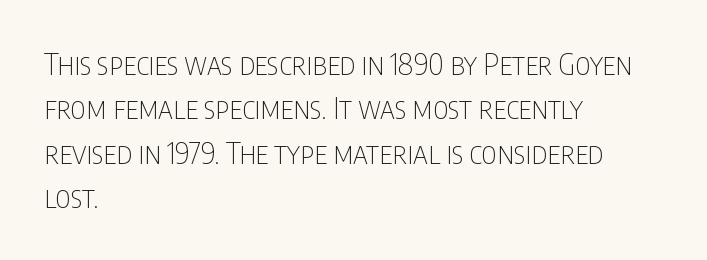
The image shows 30 px thin, condensed sans-serif type, upright; set left-aligned, normal line spacing (1.48x), normal letter spacing, not underlined; low stroke contrast and a large x-height.
